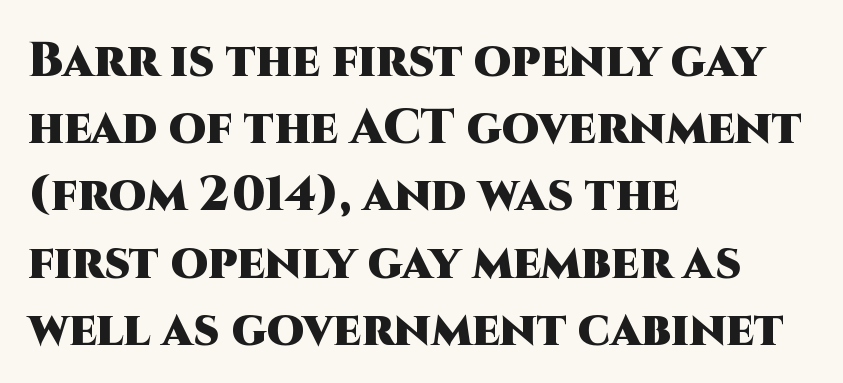
The image shows 48 px heavy sans-serif type, upright; set left-aligned, normal line spacing (1.4x), normal letter spacing, not underlined; high stroke contrast and a large x-height.
